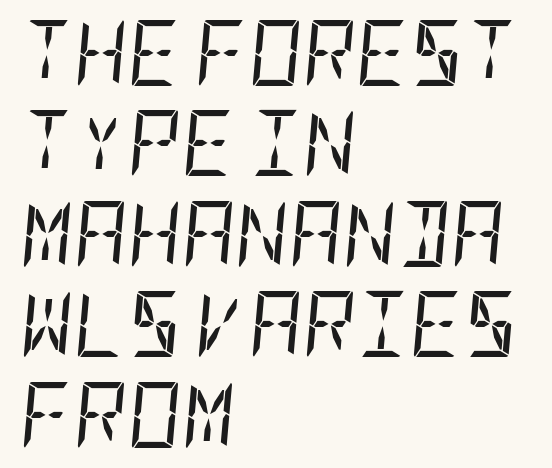
Q: Is the text bold? A: No.
Q: Is the text italic (slanted)? A: Yes, it leans right by about 5 degrees.
Q: Is the text underlined? A: No.
Q: How is the paragraph aligned? A: Left-aligned.
Q: Is the spacing between letters normal or unusually wide? A: Normal.
Q: Is the spacing between lines tight, normal or loose? A: Normal.
Q: Width (condensed, normal, or wide)? A: Condensed.
Q: Stroke contrast? A: Low.
Q: x-height? A: Large.
